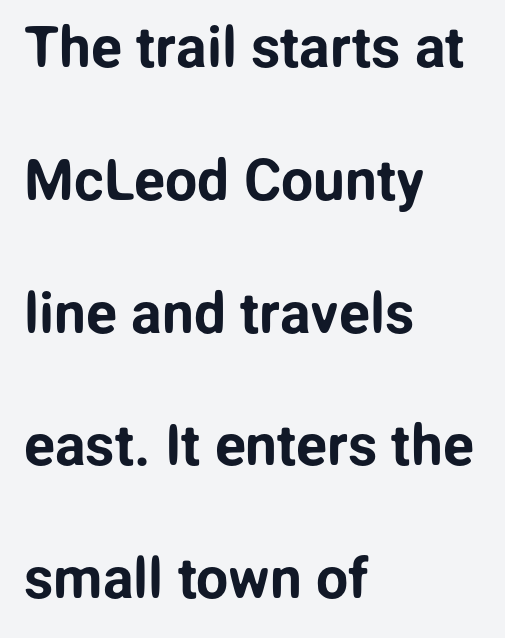
The image shows 57 px sans-serif type, upright; set left-aligned, loose line spacing (2.33x), normal letter spacing, not underlined; low stroke contrast and a medium x-height.
